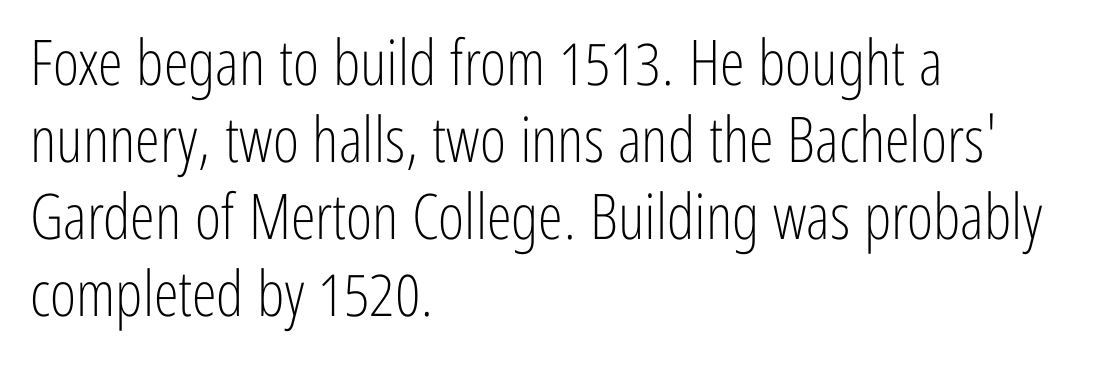
Proportional: the letters do not fall into vertical columns. The paragraph has a hard left edge and a soft right edge. This is the regular roman posture of the typeface. Honestly, there is no underline to notice here at all.
